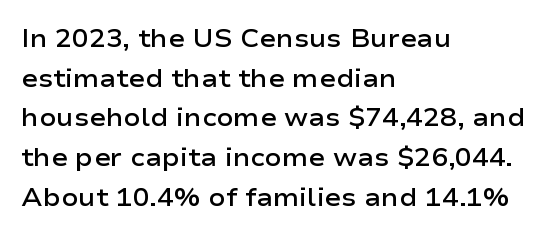
{"italic": "no", "bold": "semi", "underline": "no", "align": "left", "line_spacing": "normal", "line_spacing_ratio": 1.59, "letter_spacing": "normal", "letter_spacing_em": 0.0, "glyph_px": 25}
